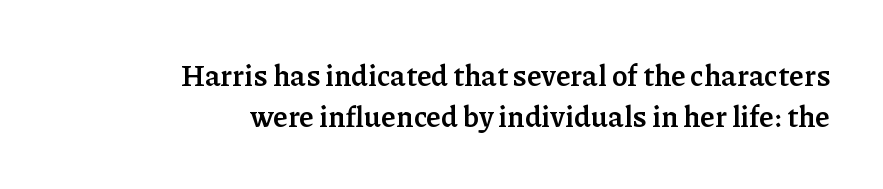
{"serif": "yes", "italic": "no", "bold": "yes", "weight": "semibold", "width": "normal", "stroke_contrast": "low", "x_height": "medium", "monospaced": "no", "underline": "no", "align": "right", "line_spacing": "normal", "line_spacing_ratio": 1.4, "letter_spacing": "normal", "letter_spacing_em": 0.0, "glyph_px": 29}
